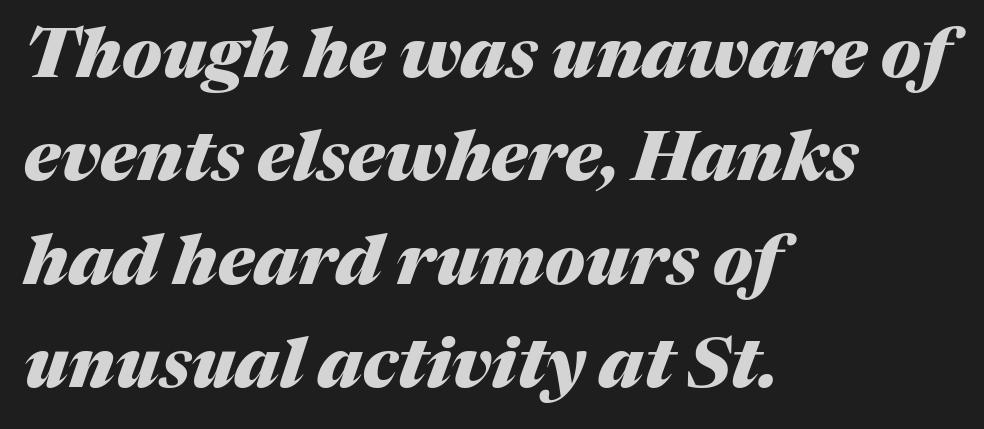
The passage shown is not underscored anywhere. An italicized treatment has been applied to the whole sample. Alignment: flush left. Varying glyph widths throughout — classic text-font behaviour. Glyph-to-glyph distance matches everyday printed text.
